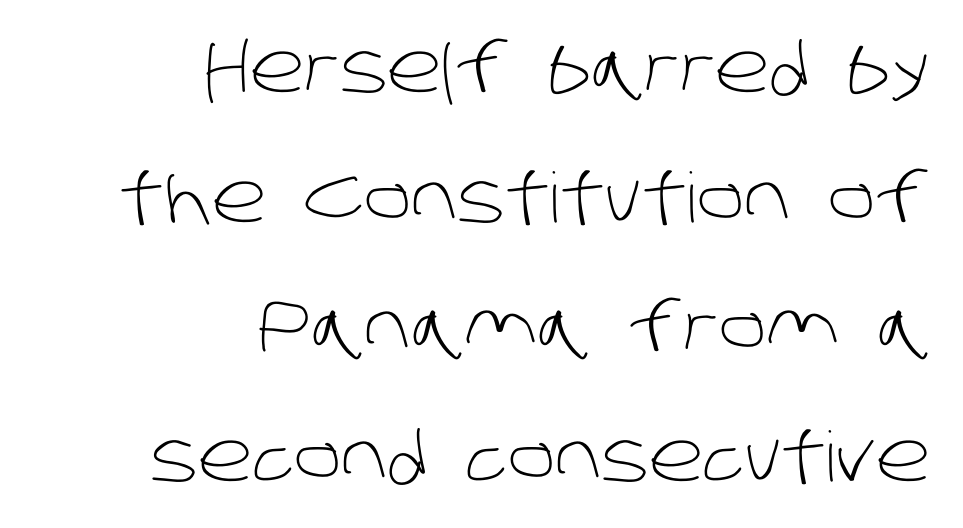
On a weight scale, this lands at 450 or below. The rendering uses natural spacing where letterforms have individual widths. The rendering shows plain stroke endings on the letterforms — a sans-serif design. The baseline area is clear.
